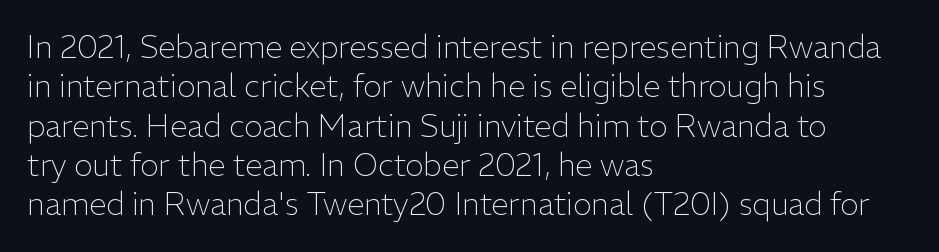
The leading is moderate, giving the passage an even texture. Notice how the passage keeps a crisp vertical edge on the left only. Ascenders rise straight up at ninety degrees. This rendering features lettering with no underline. Does the type have serifs? No, each stem ends abruptly. The letters advance in unequal steps, a hallmark of proportional type.
